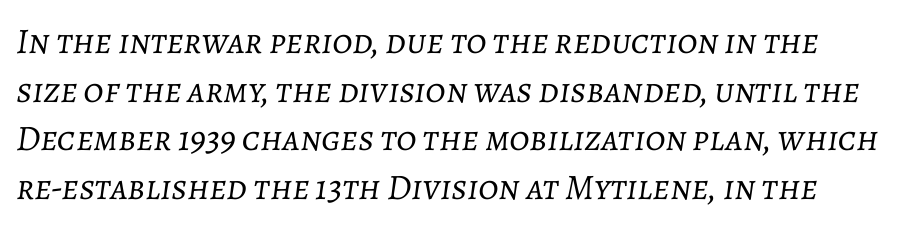
{"italic": "yes", "lean": "right", "slant_degrees": 7, "bold": "no", "weight": "light", "width": "normal", "stroke_contrast": "low", "x_height": "medium", "monospaced": "no", "underline": "no", "line_spacing": "normal", "line_spacing_ratio": 1.35, "letter_spacing": "normal", "letter_spacing_em": 0.0, "glyph_px": 36}
